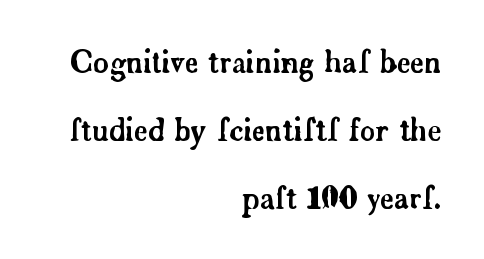
Q: Is the text italic (slanted)? A: No, it is upright.
Q: Is the typeface a serif or a sans-serif typeface? A: Serif.
Q: Is the text underlined? A: No.
Q: How is the paragraph aligned? A: Right-aligned.
Q: Is the spacing between letters normal or unusually wide? A: Normal.
Q: Is the spacing between lines tight, normal or loose? A: Loose.
Q: Width (condensed, normal, or wide)? A: Normal.
Q: Stroke contrast? A: Low.
Q: x-height? A: Small.
Q: Monospaced? A: No.
